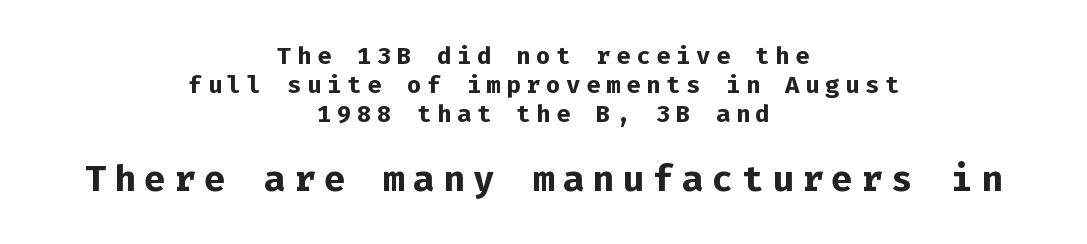
Look at the glyph heights: the lower group is clearly the bigger setting. In terms of letterform style, serifs are entirely absent. This sample uses expanded letter spacing, leaving extra air between glyphs. Honestly, there is no underline to notice here at all. The paragraph has two soft edges and a firm central axis.
